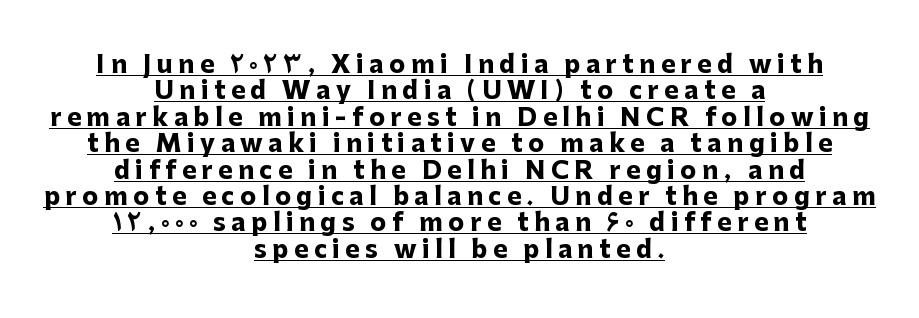
Upright lettering throughout. This rendering uses center alignment, leaving both contours irregular but symmetric. Summary of weight: heavy, a full bold. Is there much room between lines? No — they nearly touch.
